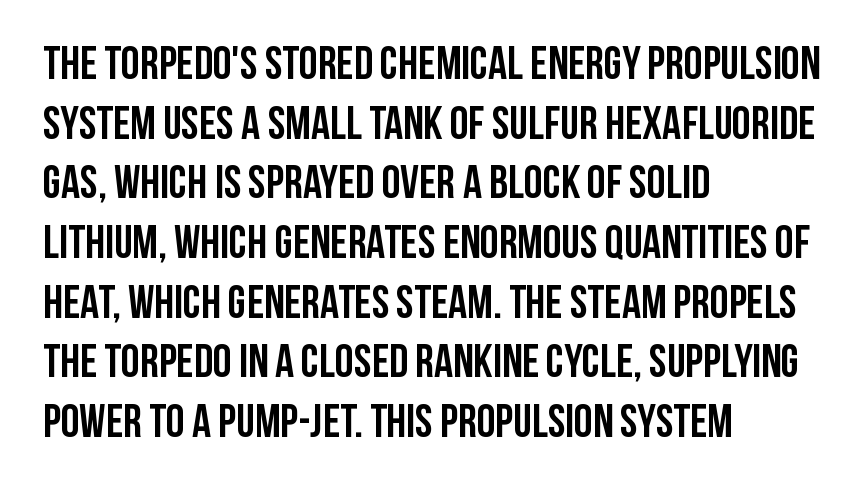
Q: Is the text bold? A: Yes.
Q: Is the text italic (slanted)? A: No, it is upright.
Q: Is the typeface a serif or a sans-serif typeface? A: Sans-serif.
Q: Is the text underlined? A: No.
Q: How is the paragraph aligned? A: Left-aligned.
Q: Is the spacing between letters normal or unusually wide? A: Normal.
Q: Is the spacing between lines tight, normal or loose? A: Normal.
Q: Width (condensed, normal, or wide)? A: Condensed.
Q: Stroke contrast? A: Low.
Q: x-height? A: Large.
Q: Monospaced? A: No.
